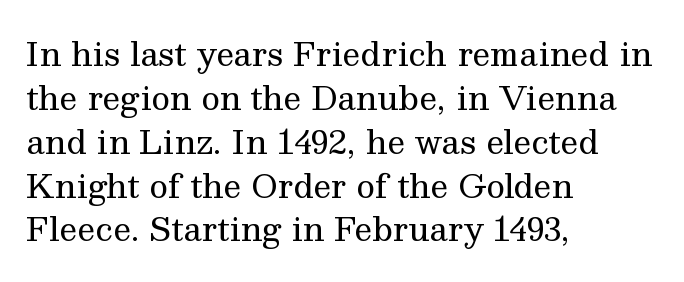
The image shows 32 px regular-weight serif type, upright; set left-aligned, normal line spacing (1.37x), normal letter spacing, not underlined; medium stroke contrast and a medium x-height.
